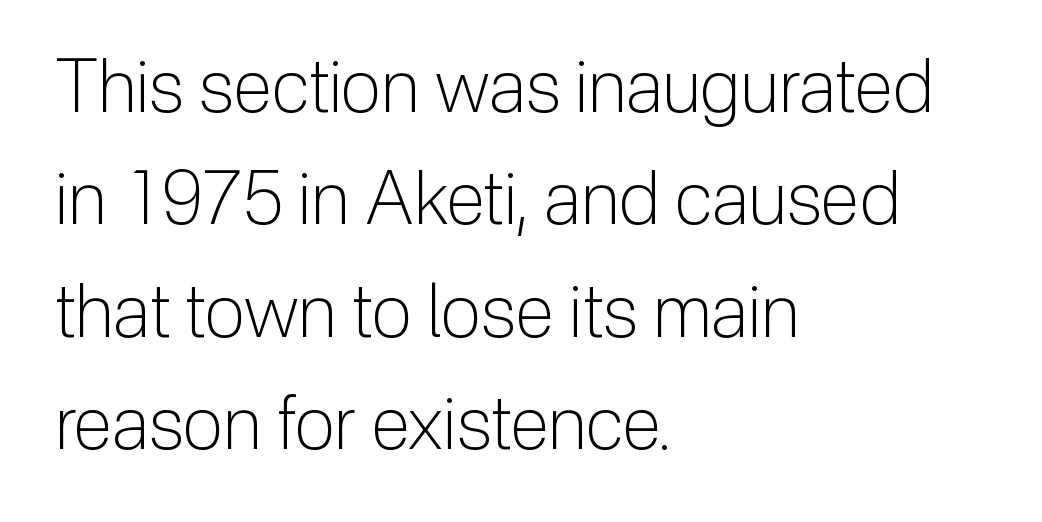
Q: Is the text bold? A: No.
Q: Is the text italic (slanted)? A: No, it is upright.
Q: Is the typeface a serif or a sans-serif typeface? A: Sans-serif.
Q: Is the text underlined? A: No.
Q: How is the paragraph aligned? A: Left-aligned.
Q: Is the spacing between letters normal or unusually wide? A: Normal.
Q: Is the spacing between lines tight, normal or loose? A: Normal.
Q: Width (condensed, normal, or wide)? A: Normal.
Q: Stroke contrast? A: Low.
Q: x-height? A: Medium.
Q: Monospaced? A: No.
